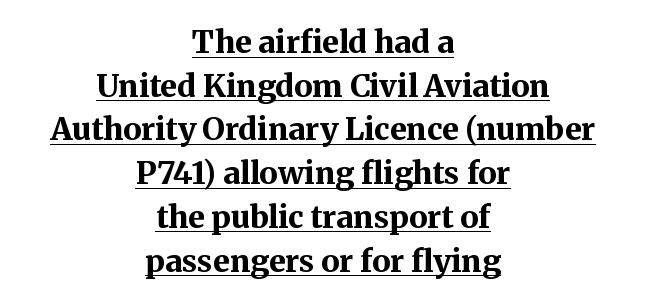
Q: Is the text bold? A: Yes.
Q: Is the text italic (slanted)? A: No, it is upright.
Q: Is the typeface a serif or a sans-serif typeface? A: Serif.
Q: Is the text underlined? A: Yes.
Q: How is the paragraph aligned? A: Centered.
Q: Is the spacing between letters normal or unusually wide? A: Normal.
Q: Is the spacing between lines tight, normal or loose? A: Normal.
Q: Width (condensed, normal, or wide)? A: Normal.
Q: Stroke contrast? A: Medium.
Q: x-height? A: Medium.
Q: Monospaced? A: No.
